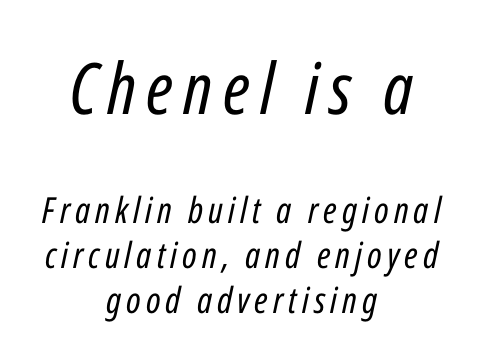
{"italic": "yes", "lean": "right", "slant_degrees": 12, "bold": "no", "weight": "regular", "width": "condensed", "stroke_contrast": "low", "x_height": "medium", "monospaced": "no", "underline": "no", "align": "center", "line_spacing": "normal", "line_spacing_ratio": 1.25, "larger_block": "first", "size_ratio": 1.97, "glyph_px": 71}
